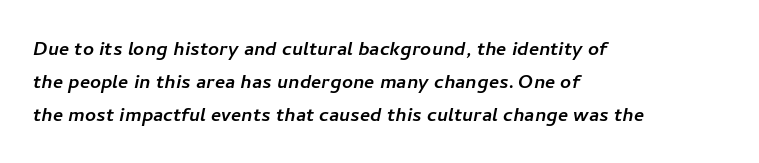
{"underline": "no", "align": "left", "line_spacing": "normal", "line_spacing_ratio": 1.38, "letter_spacing": "normal", "letter_spacing_em": 0.0, "glyph_px": 24}
